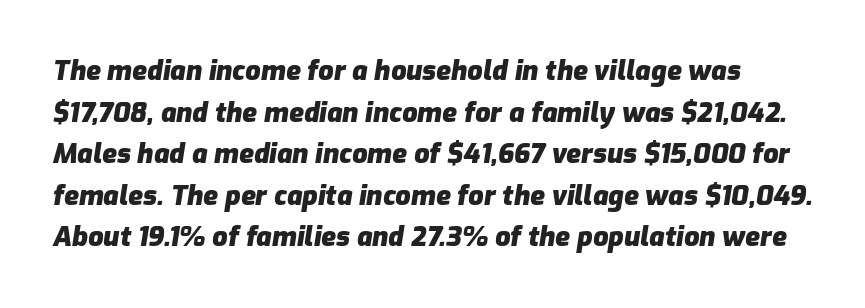
This sample keeps an unexceptional amount of space between lines. As a designer I'd log this as weight 700, bold. Caption: standard tracking, unaltered. A typesetter would mark this as italic. The specimen omits any rule beneath the text block's lines.
